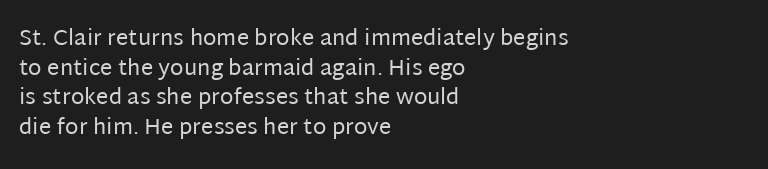
Unmarked baselines from the first word to the last. The designer left line spacing at the default. The rendering anchors every line to the left-hand side. The gaps between neighbouring characters are ordinary and unremarkable. The type sits square on the baseline with zero lean.
